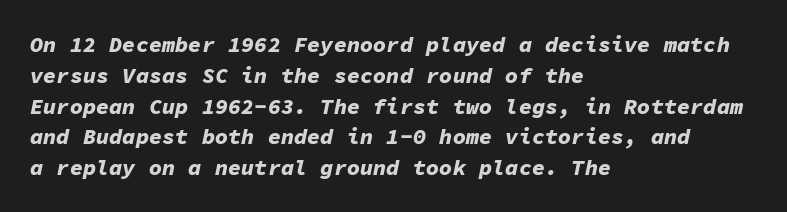
Q: Is the text bold? A: Yes.
Q: Is the text italic (slanted)? A: Yes, it leans right by about 11 degrees.
Q: Is the text underlined? A: No.
Q: How is the paragraph aligned? A: Left-aligned.
Q: Is the spacing between letters normal or unusually wide? A: Normal.
Q: Is the spacing between lines tight, normal or loose? A: Normal.
